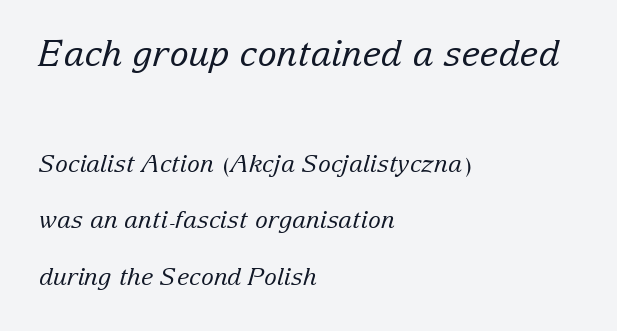
No heavy texture on the line: the type isn't bold. The passage shown is typed in a proportional face where columns would drift. Type size steps down from the first block to the second. The whole block is typeset with a tilt.
